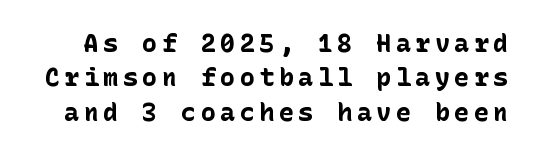
{"italic": "no", "bold": "yes", "underline": "no", "line_spacing": "normal", "line_spacing_ratio": 1.38, "glyph_px": 25}
